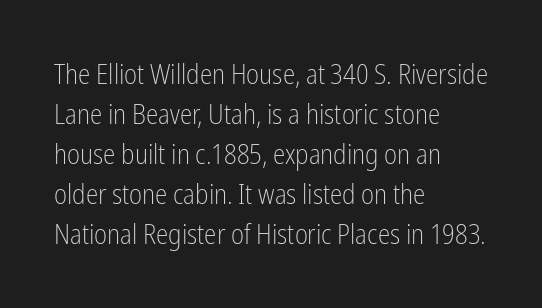
The image shows 28 px light, condensed sans-serif type, upright; set left-aligned, normal line spacing (1.43x), normal letter spacing, not underlined; low stroke contrast and a medium x-height.
